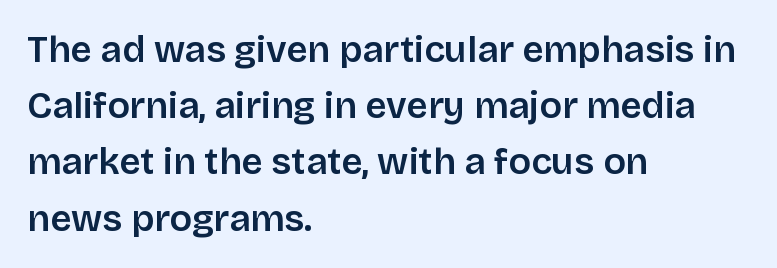
Q: Is the text italic (slanted)? A: No, it is upright.
Q: Is the typeface a serif or a sans-serif typeface? A: Sans-serif.
Q: Is the text underlined? A: No.
Q: How is the paragraph aligned? A: Left-aligned.
Q: Is the spacing between letters normal or unusually wide? A: Normal.
Q: Is the spacing between lines tight, normal or loose? A: Normal.
Q: Width (condensed, normal, or wide)? A: Normal.
Q: Stroke contrast? A: Low.
Q: x-height? A: Large.
Q: Monospaced? A: No.
